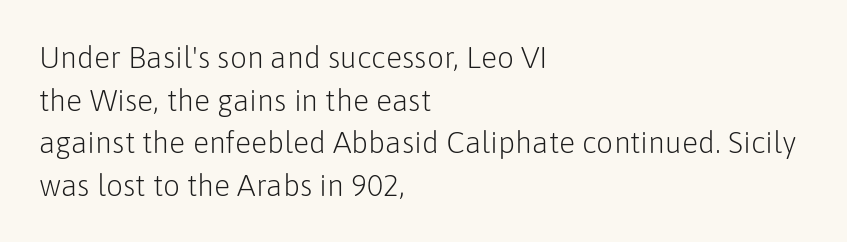
{"serif": "no", "italic": "no", "bold": "no", "weight": "light", "width": "normal", "stroke_contrast": "low", "x_height": "medium", "monospaced": "no", "underline": "no", "align": "left", "line_spacing": "normal", "line_spacing_ratio": 1.42, "letter_spacing": "normal", "letter_spacing_em": 0.0, "glyph_px": 30}
